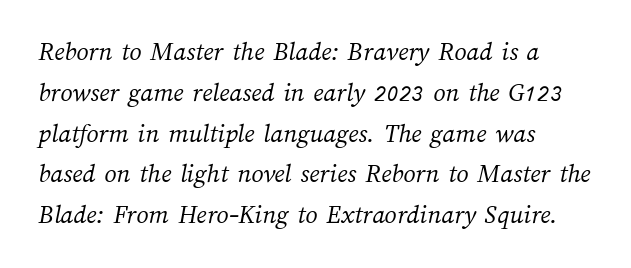
The image shows 27 px text type; set left-aligned, normal line spacing (1.51x), normal letter spacing, not underlined.
